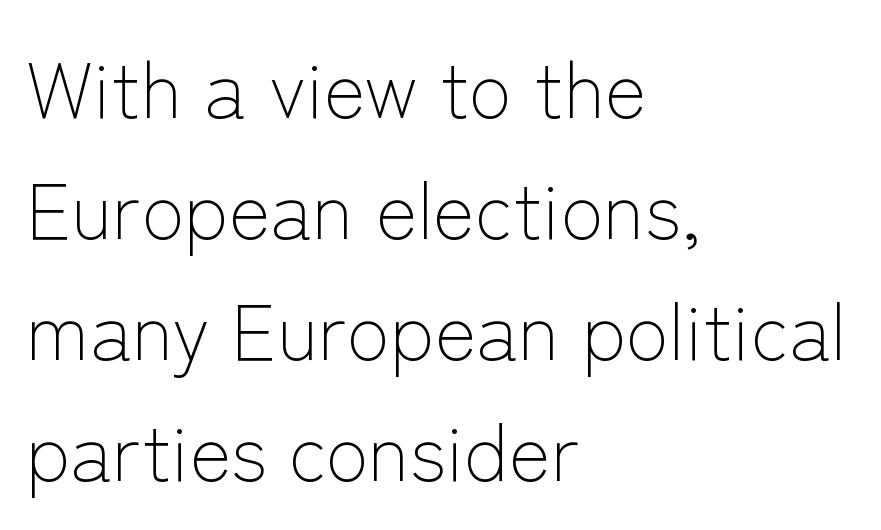
The image shows 79 px light sans-serif type, upright; set left-aligned, normal line spacing (1.53x), normal letter spacing, not underlined; low stroke contrast and a medium x-height.
